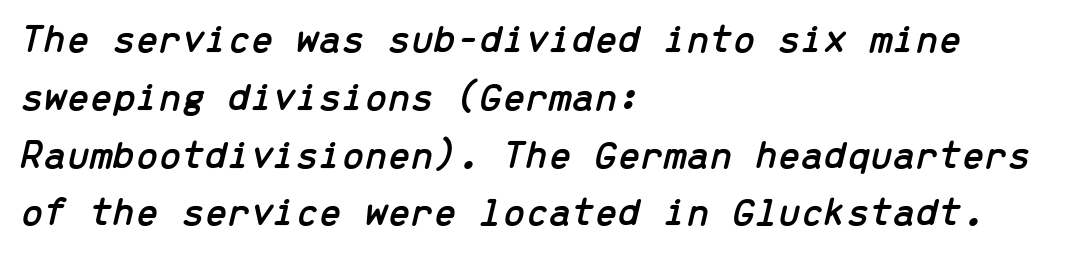
Q: Is the text italic (slanted)? A: Yes, it leans right by about 13 degrees.
Q: Is the text underlined? A: No.
Q: How is the paragraph aligned? A: Left-aligned.
Q: Is the spacing between letters normal or unusually wide? A: Normal.
Q: Is the spacing between lines tight, normal or loose? A: Normal.
Q: Width (condensed, normal, or wide)? A: Normal.
Q: Stroke contrast? A: Low.
Q: x-height? A: Medium.
Q: Monospaced? A: Yes.
